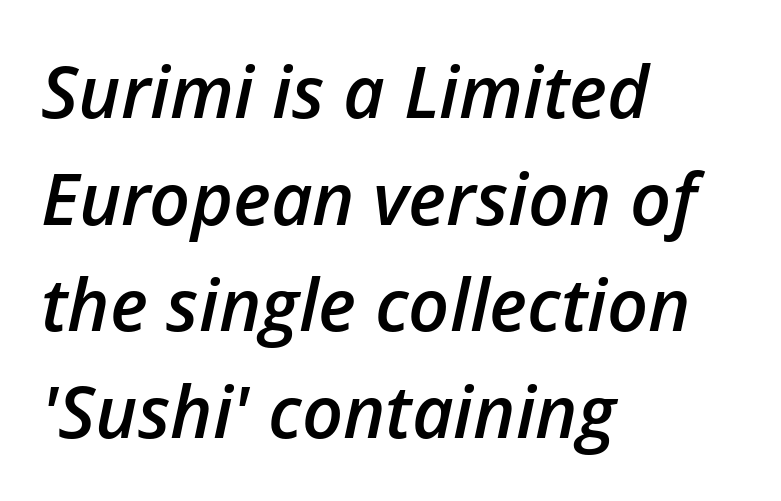
Q: Is the text bold? A: Semi-bold.
Q: Is the text italic (slanted)? A: Yes, it leans right by about 12 degrees.
Q: Is the text underlined? A: No.
Q: How is the paragraph aligned? A: Left-aligned.
Q: Is the spacing between letters normal or unusually wide? A: Normal.
Q: Is the spacing between lines tight, normal or loose? A: Normal.
Q: Width (condensed, normal, or wide)? A: Normal.
Q: Stroke contrast? A: Low.
Q: x-height? A: Medium.
Q: Monospaced? A: No.
